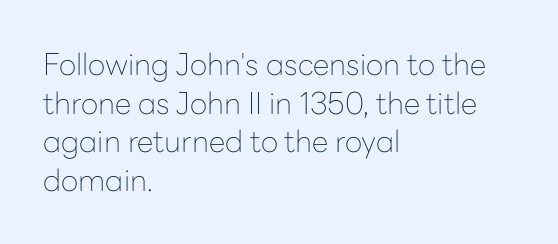
The image shows 30 px thin sans-serif type, upright; set left-aligned, normal line spacing (1.29x), normal letter spacing, not underlined; low stroke contrast and a medium x-height.
